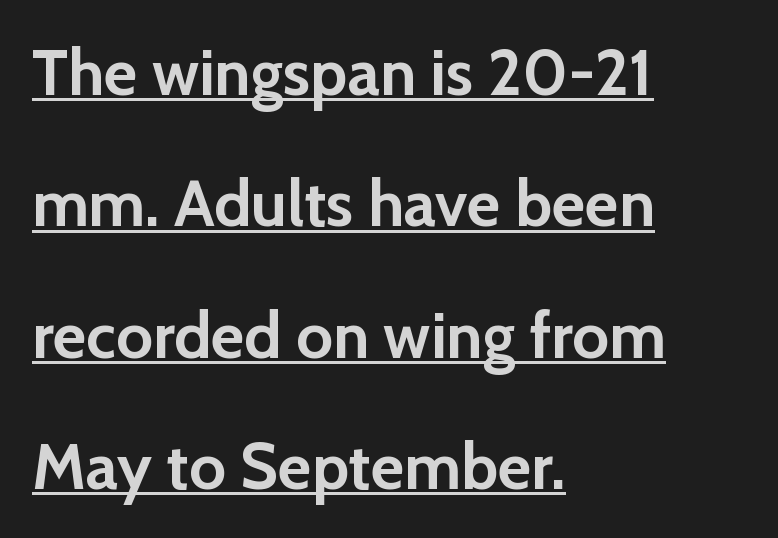
Q: Is the text bold? A: Yes.
Q: Is the text italic (slanted)? A: No, it is upright.
Q: Is the typeface a serif or a sans-serif typeface? A: Sans-serif.
Q: Is the text underlined? A: Yes.
Q: How is the paragraph aligned? A: Left-aligned.
Q: Is the spacing between letters normal or unusually wide? A: Normal.
Q: Is the spacing between lines tight, normal or loose? A: Loose.
Q: Width (condensed, normal, or wide)? A: Normal.
Q: Stroke contrast? A: Low.
Q: x-height? A: Medium.
Q: Monospaced? A: No.
